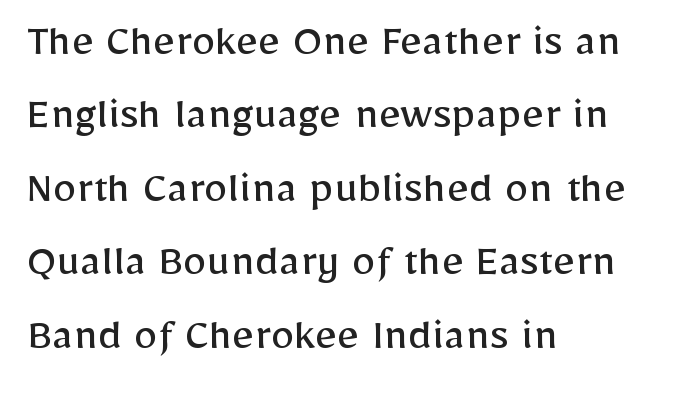
The image shows 48 px regular-weight sans-serif type, upright; set left-aligned, normal line spacing (1.53x), normal letter spacing, not underlined; low stroke contrast and a medium x-height.
